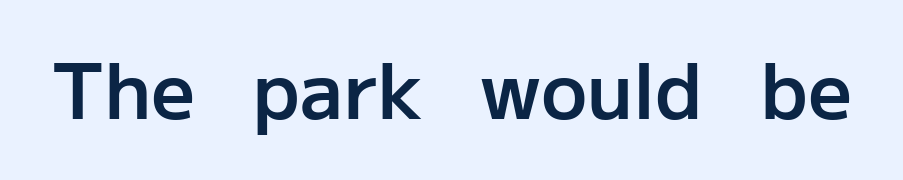
{"serif": "no", "italic": "no", "bold": "semi", "weight": "semibold", "width": "normal", "stroke_contrast": "low", "x_height": "medium", "monospaced": "no", "underline": "no", "letter_spacing": "normal", "letter_spacing_em": 0.0, "glyph_px": 77}
